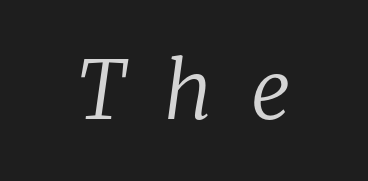
Small tapered or slab feet sit at the stroke ends, so this counts as serif. Words appear elongated and porous because spacing is wide. Weight: regular or lighter. Is this a fixed-width face? No — the glyphs have proportional, varying widths.
